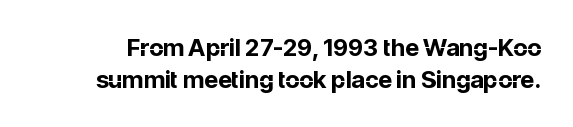
The image shows 24 px bold type, upright; set normal line spacing (1.35x), normal letter spacing, not underlined.
